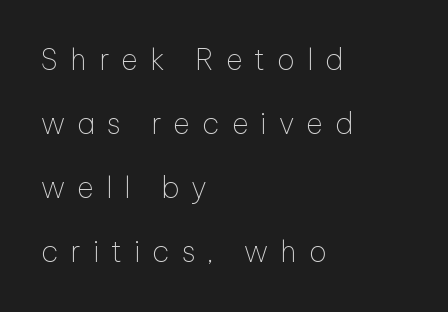
The image shows 29 px thin sans-serif type, upright; set left-aligned, loose line spacing (2.21x), unusually wide letter spacing (+0.41 em), not underlined; low stroke contrast and a medium x-height.
